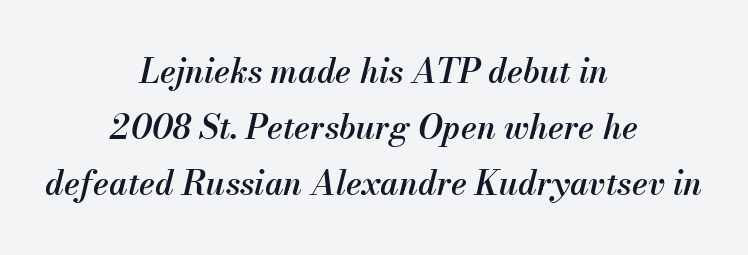
Q: Is the text bold? A: Semi-bold.
Q: Is the text italic (slanted)? A: Yes, it leans right by about 13 degrees.
Q: Is the text underlined? A: No.
Q: How is the paragraph aligned? A: Centered.
Q: Is the spacing between letters normal or unusually wide? A: Normal.
Q: Is the spacing between lines tight, normal or loose? A: Normal.
Q: Width (condensed, normal, or wide)? A: Normal.
Q: Stroke contrast? A: Medium.
Q: x-height? A: Small.
Q: Monospaced? A: No.
